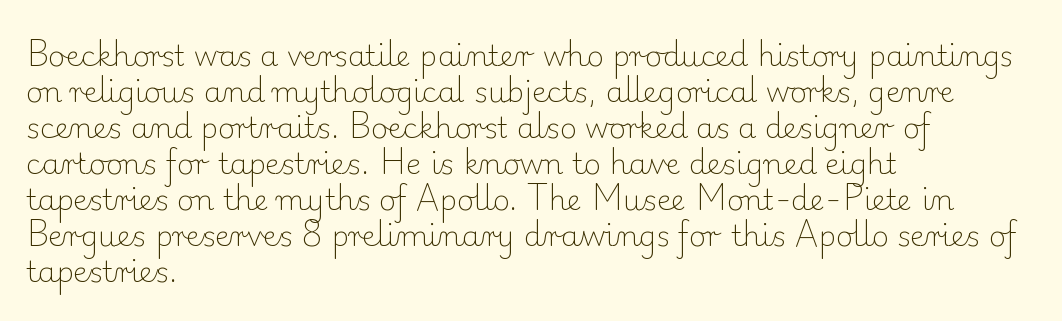
{"serif": "yes", "italic": "no", "bold": "no", "weight": "light", "width": "normal", "stroke_contrast": "low", "x_height": "small", "monospaced": "no", "underline": "no", "align": "left", "line_spacing_ratio": 1.24, "letter_spacing": "normal", "letter_spacing_em": 0.0, "glyph_px": 29}
